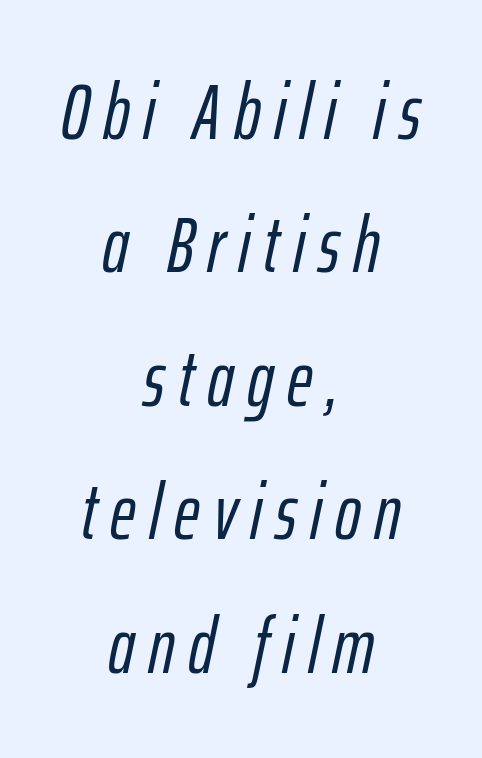
{"italic": "yes", "lean": "right", "slant_degrees": 12, "width": "condensed", "stroke_contrast": "low", "x_height": "medium", "monospaced": "no", "underline": "no", "align": "center", "line_spacing_ratio": 1.71, "glyph_px": 78}
